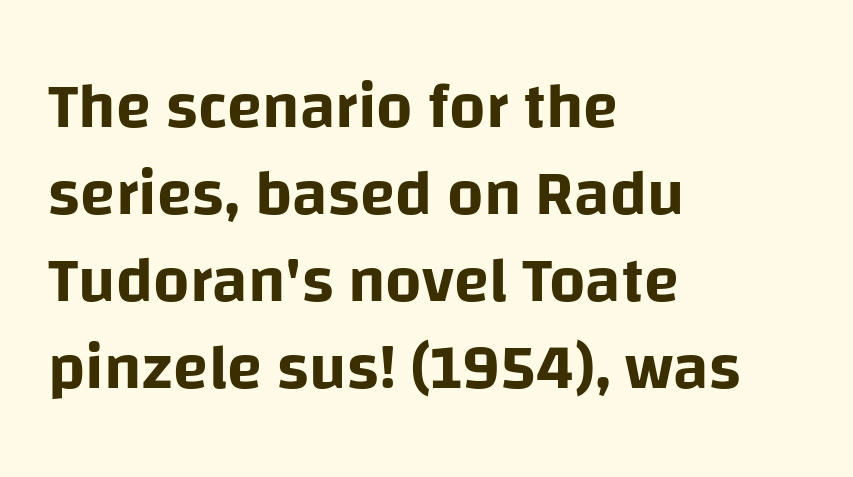
{"serif": "no", "italic": "no", "width": "normal", "stroke_contrast": "low", "x_height": "large", "monospaced": "no", "underline": "no", "align": "left", "line_spacing": "normal", "line_spacing_ratio": 1.36, "letter_spacing": "normal", "letter_spacing_em": 0.0, "glyph_px": 64}
